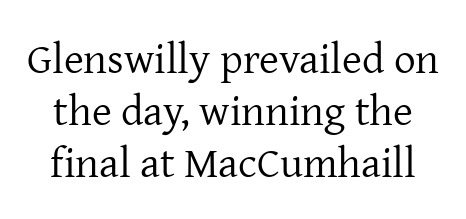
Q: Is the text bold? A: No.
Q: Is the text italic (slanted)? A: No, it is upright.
Q: Is the typeface a serif or a sans-serif typeface? A: Serif.
Q: Is the text underlined? A: No.
Q: Is the spacing between letters normal or unusually wide? A: Normal.
Q: Width (condensed, normal, or wide)? A: Normal.
Q: Stroke contrast? A: Low.
Q: x-height? A: Medium.
Q: Monospaced? A: No.
